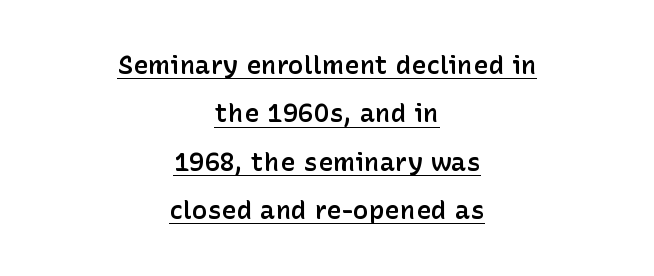
{"italic": "no", "bold": "semi", "underline": "yes", "align": "center", "line_spacing_ratio": 1.86, "letter_spacing": "normal", "letter_spacing_em": 0.0, "glyph_px": 26}
